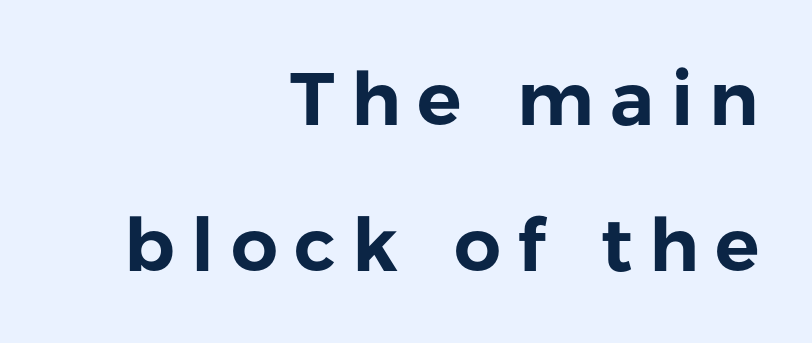
{"serif": "no", "italic": "no", "width": "normal", "stroke_contrast": "low", "x_height": "medium", "monospaced": "no", "underline": "no", "align": "right", "line_spacing": "loose", "line_spacing_ratio": 1.97, "letter_spacing": "wide", "letter_spacing_em": 0.22, "glyph_px": 74}
